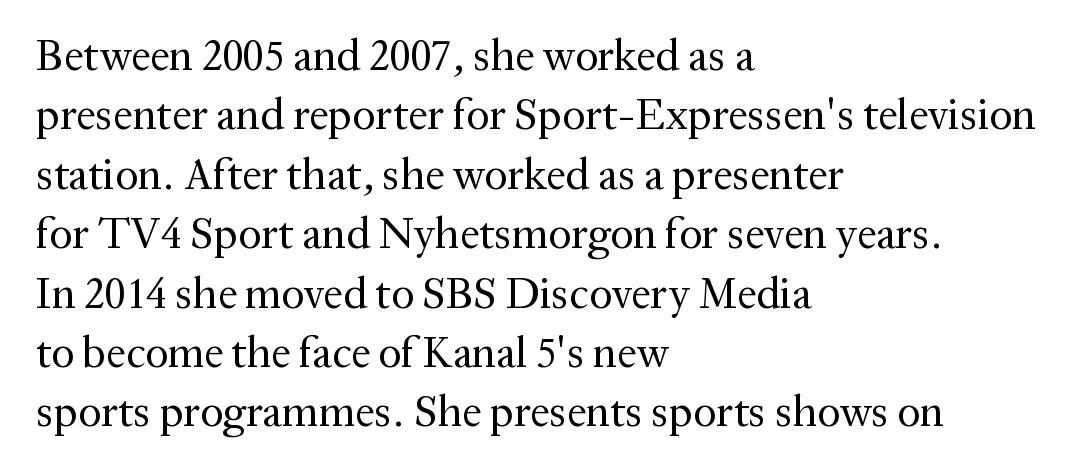
{"serif": "yes", "italic": "no", "bold": "no", "weight": "regular", "width": "normal", "stroke_contrast": "medium", "x_height": "medium", "monospaced": "no", "underline": "no", "align": "left", "line_spacing": "normal", "line_spacing_ratio": 1.35, "letter_spacing": "normal", "letter_spacing_em": 0.0, "glyph_px": 44}
